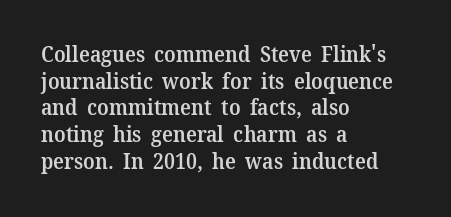
{"italic": "no", "bold": "semi", "underline": "no", "align": "left", "line_spacing": "normal", "line_spacing_ratio": 1.27, "letter_spacing": "normal", "letter_spacing_em": 0.0, "glyph_px": 21}
